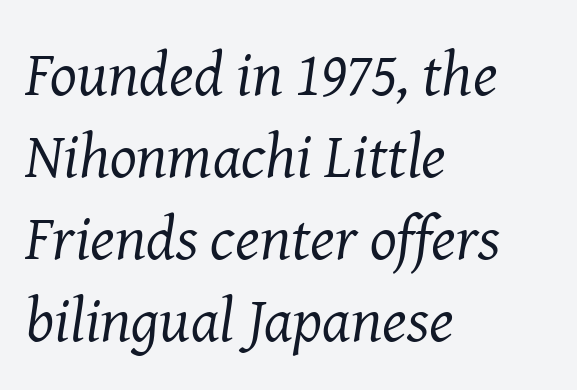
The glyphs in this specimen are seriffed. Compared with ordinary roman type, these characters are visibly tilted. Words appear dense and cohesive because spacing is normal. Descenders are the only things crossing below the line. Stem width sits at or under what a default text font uses.
